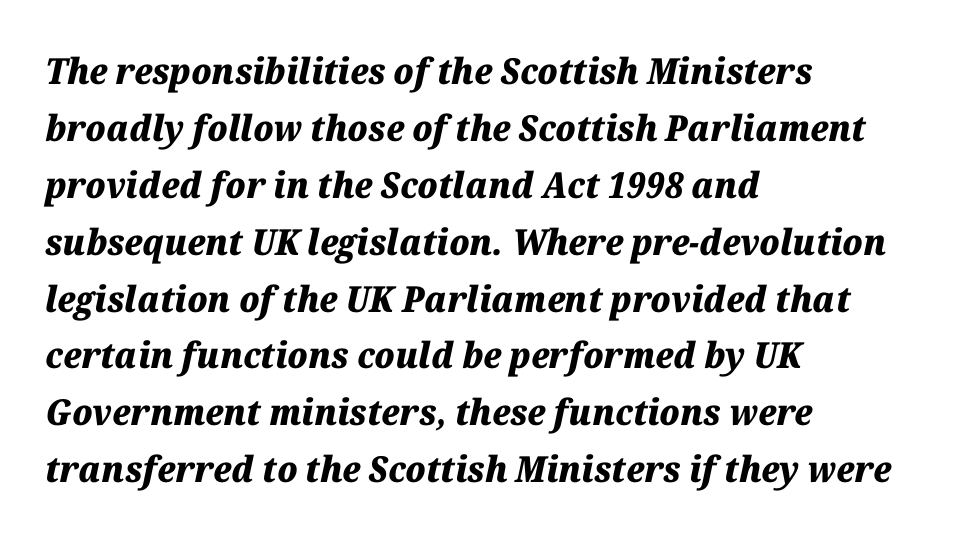
The letters sit at their default tracking, neither squeezed nor spread. The font is running at its bold setting. Posture: slanted. In terms of leading, this rendering sits right in the middle. The space beneath each line is pristine and unruled. Compared with a centered layout, this one pins lines to the left instead.
